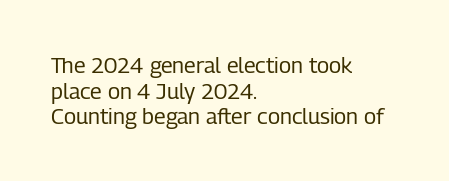
{"italic": "no", "bold": "no", "underline": "no", "align": "left", "line_spacing_ratio": 1.17, "letter_spacing": "normal", "letter_spacing_em": 0.0, "glyph_px": 22}
